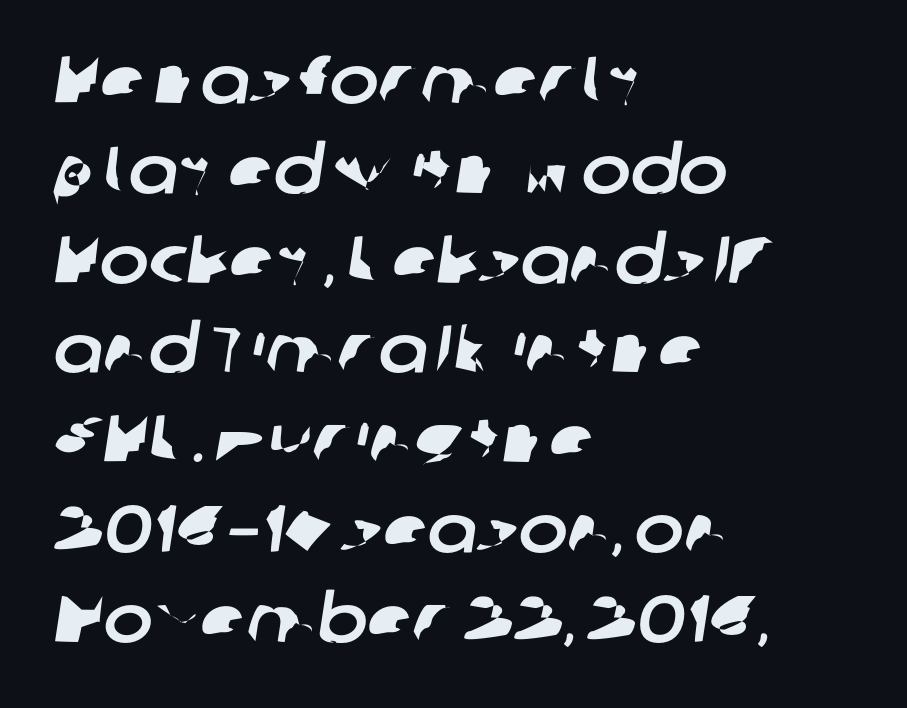
The image shows 66 px sans-serif type; set left-aligned, normal line spacing (1.36x), normal letter spacing, not underlined; low stroke contrast and a medium x-height.
